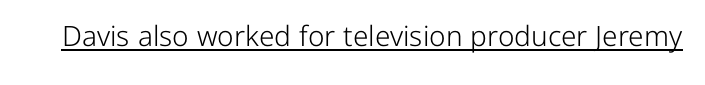
The image shows 28 px light sans-serif type, upright; set normal letter spacing, underlined; low stroke contrast and a medium x-height.
